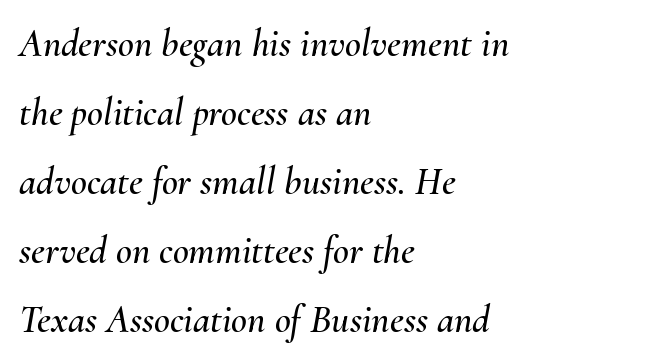
Q: Is the text italic (slanted)? A: Yes, it leans right by about 10 degrees.
Q: Is the text underlined? A: No.
Q: How is the paragraph aligned? A: Left-aligned.
Q: Is the spacing between letters normal or unusually wide? A: Normal.
Q: Width (condensed, normal, or wide)? A: Normal.
Q: Stroke contrast? A: Medium.
Q: x-height? A: Small.
Q: Monospaced? A: No.
